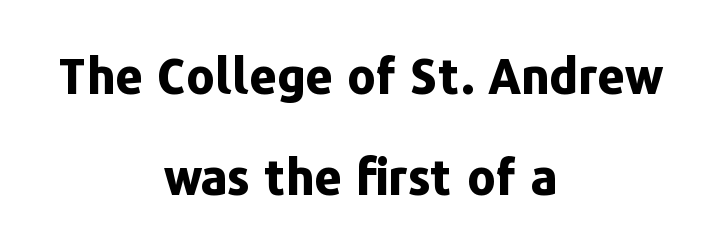
{"serif": "no", "italic": "no", "bold": "yes", "weight": "bold", "width": "normal", "stroke_contrast": "low", "x_height": "medium", "monospaced": "no", "underline": "no", "align": "center", "line_spacing": "loose", "line_spacing_ratio": 2.1, "letter_spacing": "normal", "letter_spacing_em": 0.0, "glyph_px": 48}
